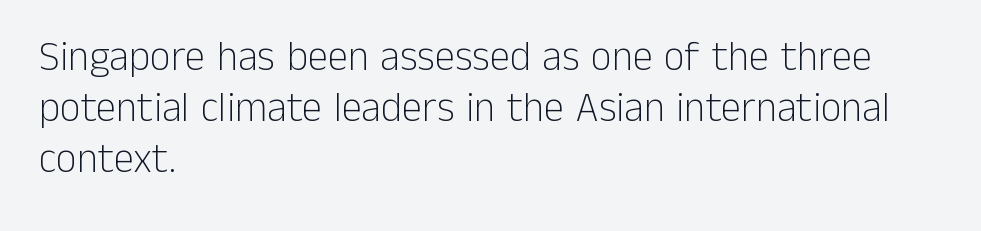
Q: Is the text bold? A: No.
Q: Is the text italic (slanted)? A: No, it is upright.
Q: Is the typeface a serif or a sans-serif typeface? A: Sans-serif.
Q: Is the text underlined? A: No.
Q: How is the paragraph aligned? A: Left-aligned.
Q: Is the spacing between letters normal or unusually wide? A: Normal.
Q: Is the spacing between lines tight, normal or loose? A: Normal.
Q: Width (condensed, normal, or wide)? A: Normal.
Q: Stroke contrast? A: Low.
Q: x-height? A: Medium.
Q: Monospaced? A: No.
